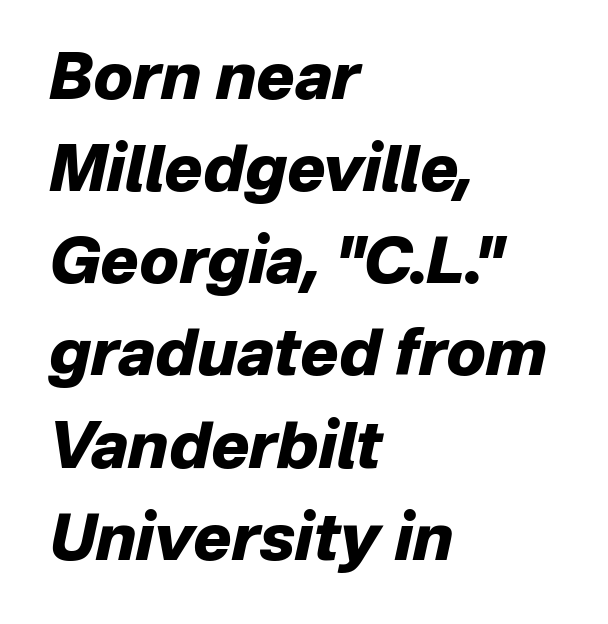
The image shows 64 px heavy type, italic (leaning right); set left-aligned, normal line spacing (1.44x), normal letter spacing, not underlined; low stroke contrast and a medium x-height.
